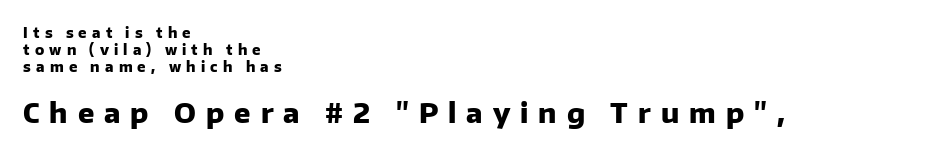
Q: Is the text bold? A: Yes.
Q: Is the text italic (slanted)? A: No, it is upright.
Q: Is the text underlined? A: No.
Q: How is the paragraph aligned? A: Left-aligned.
Q: Is the spacing between letters normal or unusually wide? A: Unusually wide.
Q: Which block of text is set in a larger size, the first (top) or the second (bottom)? A: The second (bottom) one.
